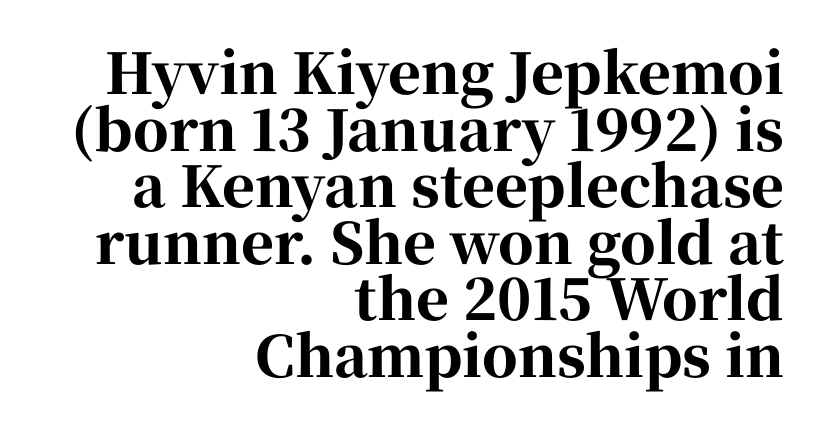
The image shows 56 px bold serif type, upright; set right-aligned, tight line spacing (1.01x), normal letter spacing, not underlined; high stroke contrast and a medium x-height.
